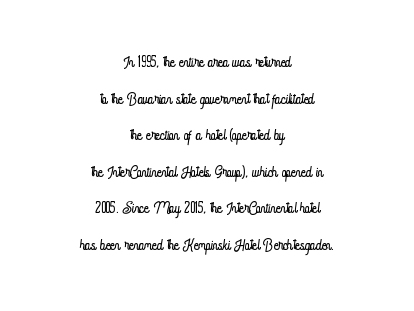
The foot of each line stays bare and open. Spacing between characters is what you'd get straight out of the box. This rendering uses center alignment, leaving both contours irregular but symmetric. The letters look calm and open, with moderate or lighter stems.
